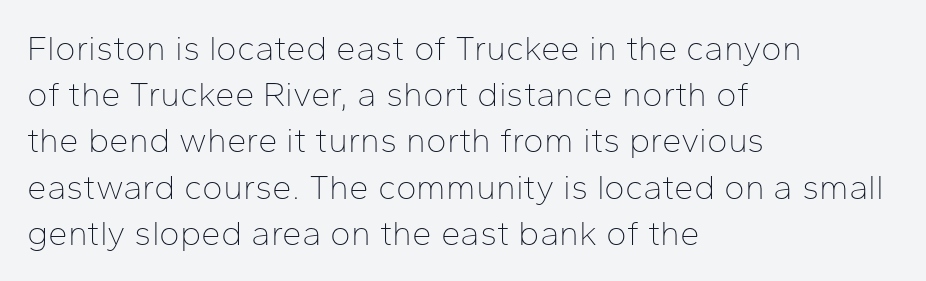
Q: Is the text bold? A: No.
Q: Is the text italic (slanted)? A: No, it is upright.
Q: Is the typeface a serif or a sans-serif typeface? A: Sans-serif.
Q: Is the text underlined? A: No.
Q: How is the paragraph aligned? A: Left-aligned.
Q: Is the spacing between letters normal or unusually wide? A: Normal.
Q: Is the spacing between lines tight, normal or loose? A: Normal.
Q: Width (condensed, normal, or wide)? A: Normal.
Q: Stroke contrast? A: Low.
Q: x-height? A: Medium.
Q: Monospaced? A: No.
